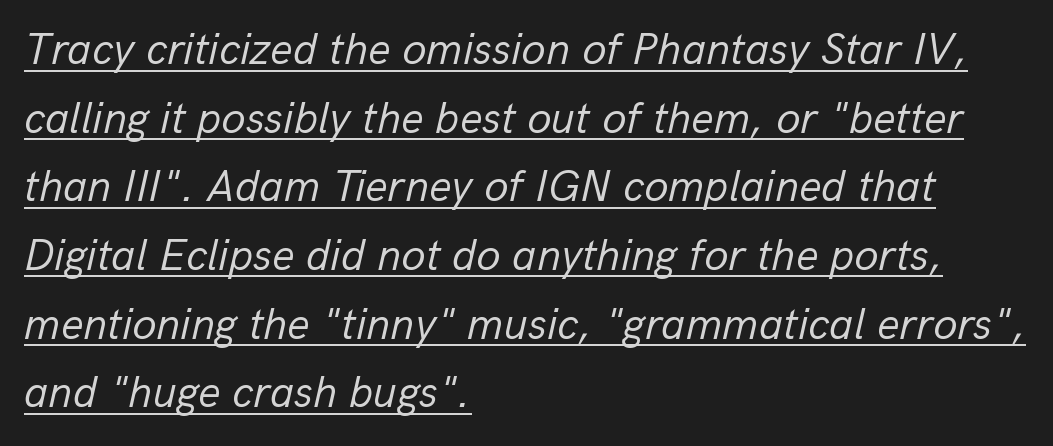
The image shows 44 px regular-weight type, italic (leaning right); set left-aligned, normal line spacing (1.56x), normal letter spacing, underlined; low stroke contrast and a medium x-height.
